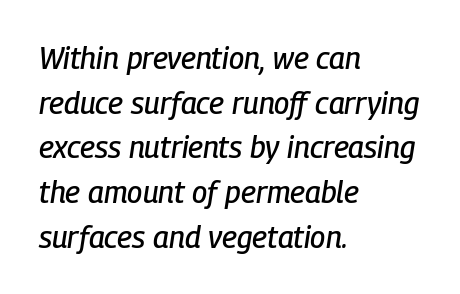
The image shows 30 px condensed type, italic (leaning right); set left-aligned, normal line spacing (1.49x), normal letter spacing, not underlined; low stroke contrast and a medium x-height.
